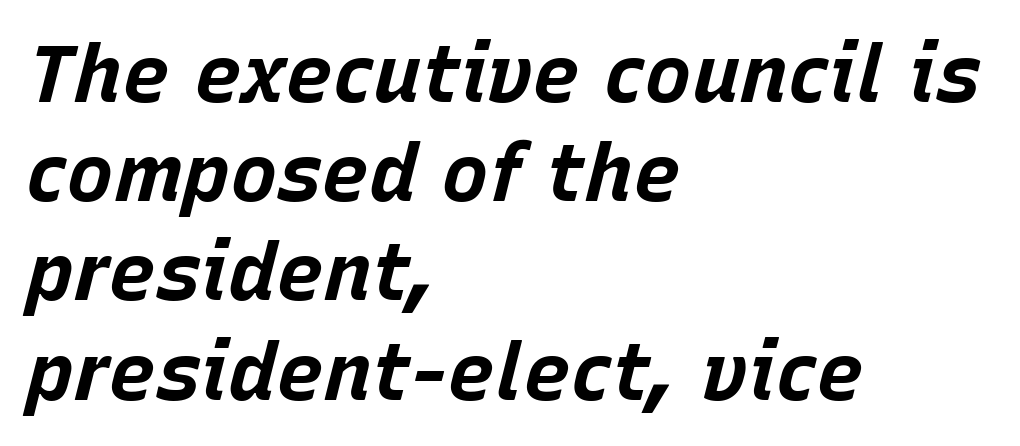
Only glyphs here, with clear space below each row. When letters slant like this, we call the style italic. This sample has the flowing, uneven cadence of proportional lettering. How are the letters spaced? Ordinarily, with no added tracking. As a designer I'd log this as weight 700, bold.
